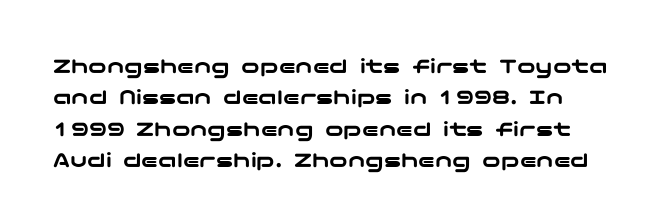
The image shows 23 px text type, upright; set normal line spacing (1.36x), normal letter spacing, not underlined.
